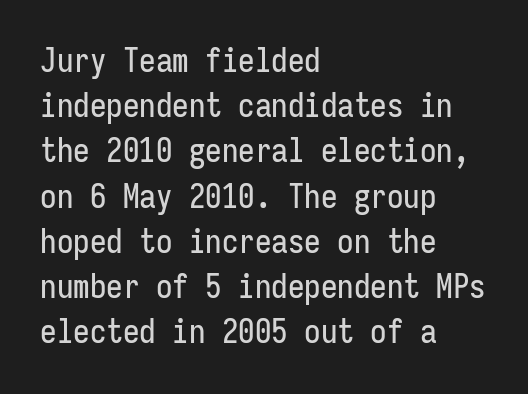
{"serif": "no", "italic": "no", "width": "condensed", "stroke_contrast": "low", "x_height": "medium", "monospaced": "yes", "underline": "no", "align": "left", "line_spacing": "normal", "line_spacing_ratio": 1.37, "letter_spacing": "normal", "letter_spacing_em": 0.0, "glyph_px": 33}
